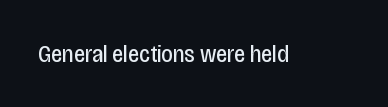
The rendering keeps characters at their native spacing. The font sits on the lighter half of the weight spectrum, regular included. Quick note: underline off. Is there any slant? The stems are plumb.
